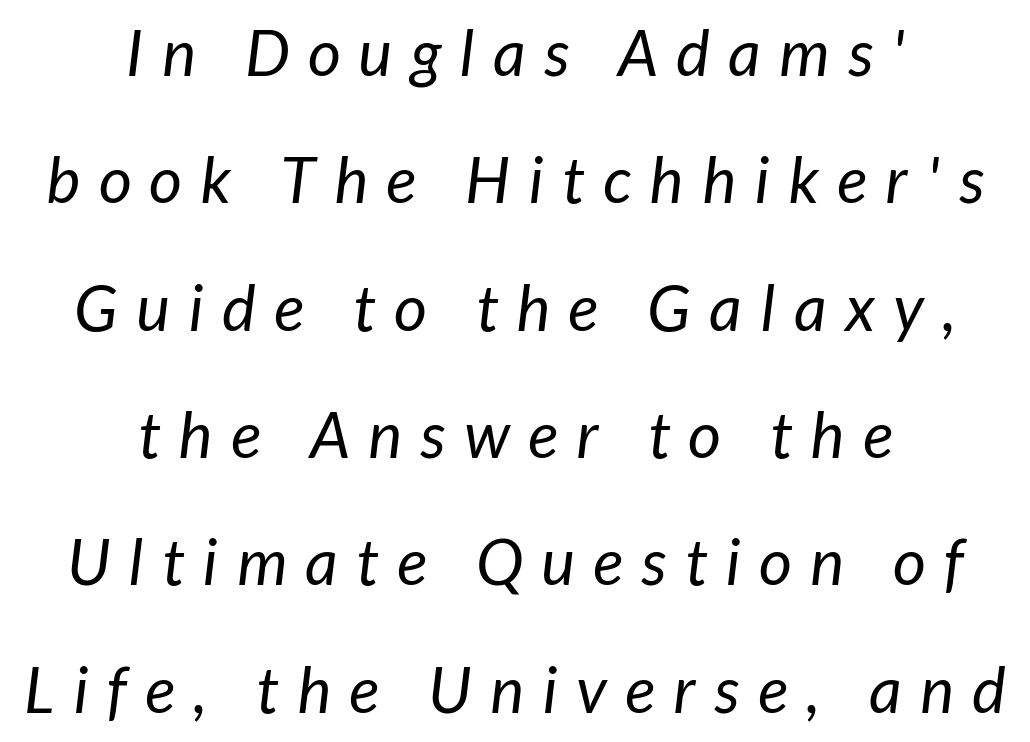
{"serif": "no", "bold": "no", "weight": "regular", "width": "normal", "stroke_contrast": "low", "x_height": "medium", "monospaced": "no", "underline": "no", "align": "center", "line_spacing": "loose", "line_spacing_ratio": 1.99, "letter_spacing": "wide", "letter_spacing_em": 0.29, "glyph_px": 64}
